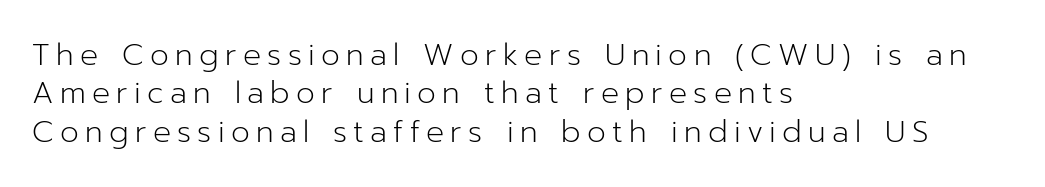
Q: Is the text bold? A: No.
Q: Is the text italic (slanted)? A: No, it is upright.
Q: Is the typeface a serif or a sans-serif typeface? A: Sans-serif.
Q: Is the text underlined? A: No.
Q: How is the paragraph aligned? A: Left-aligned.
Q: Is the spacing between letters normal or unusually wide? A: Unusually wide.
Q: Is the spacing between lines tight, normal or loose? A: Normal.
Q: Width (condensed, normal, or wide)? A: Normal.
Q: Stroke contrast? A: Low.
Q: x-height? A: Medium.
Q: Monospaced? A: No.
